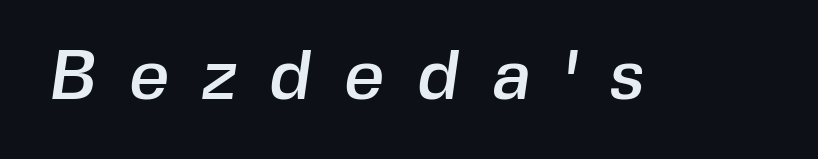
The image shows 70 px sans-serif type; set unusually wide letter spacing (+0.47 em), not underlined; a medium x-height.
